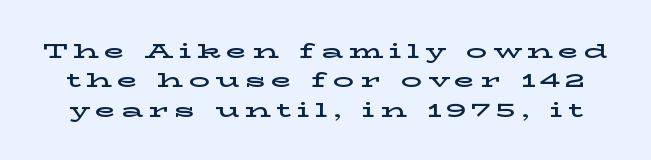
Q: Is the text italic (slanted)? A: No, it is upright.
Q: Is the text underlined? A: No.
Q: Is the spacing between letters normal or unusually wide? A: Unusually wide.
Q: Is the spacing between lines tight, normal or loose? A: Normal.
